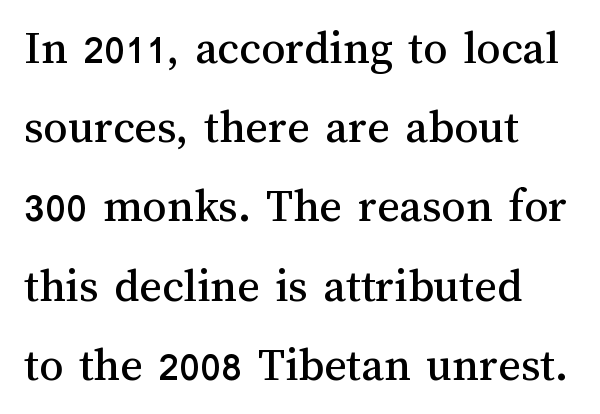
Horizontally, the lines are justified to the leading edge only. A typesetter would call this proportional, since set widths differ per character. The face used here is rendered with its standard letterfit. Anything drawn beneath the words? Only blank space. Posture: vertical.
